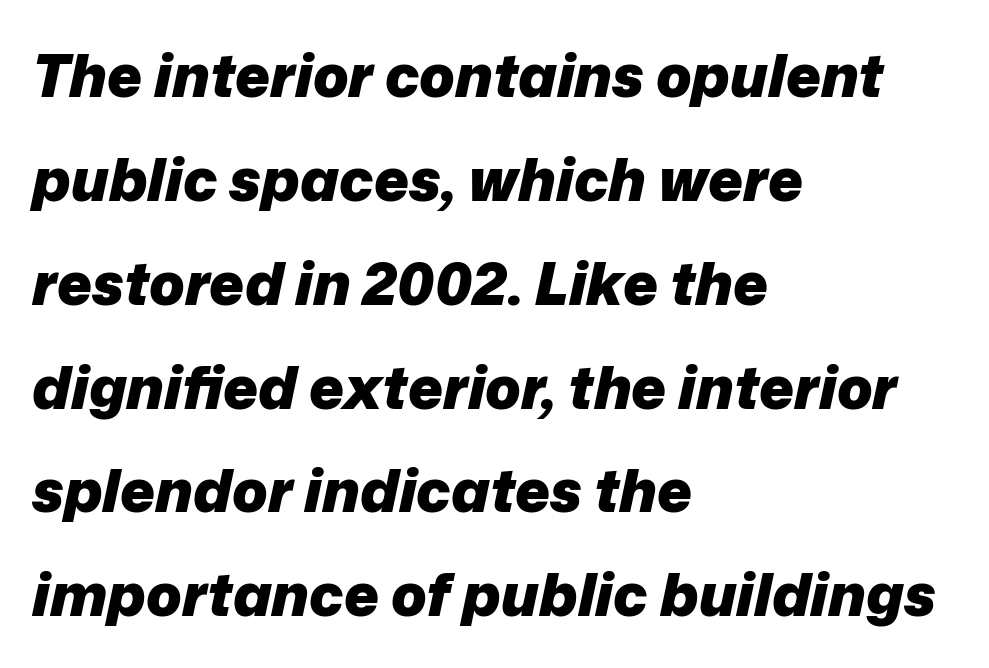
The image shows 59 px heavy type, italic (leaning right); set left-aligned, line spacing 1.76x, normal letter spacing, not underlined; low stroke contrast and a medium x-height.
